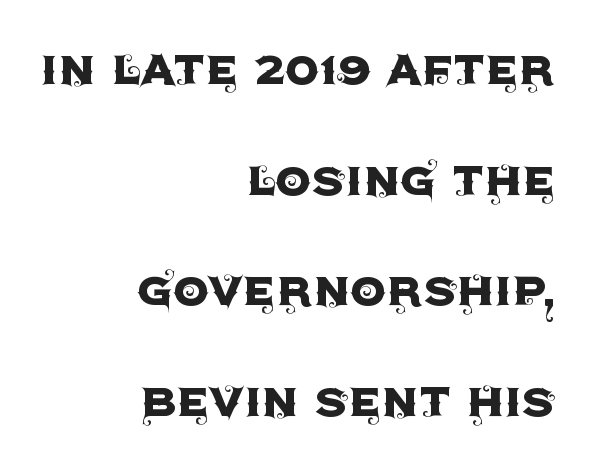
Style check: upright. Does the copy run flush right? Yes — the right margin is perfectly even. The passage shown stacks its lines with a broad gap. The passage shown is typeset with a sans-serif family. The specimen omits any rule beneath the text block's lines.
